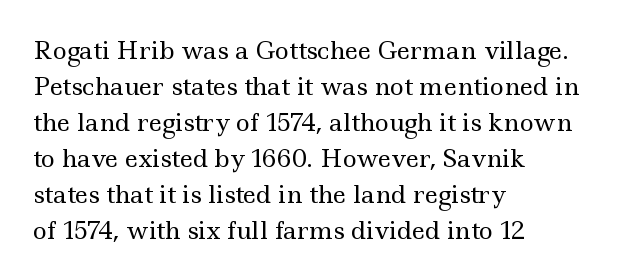
Q: Is the text bold? A: No.
Q: Is the text italic (slanted)? A: No, it is upright.
Q: Is the text underlined? A: No.
Q: How is the paragraph aligned? A: Left-aligned.
Q: Is the spacing between letters normal or unusually wide? A: Normal.
Q: Is the spacing between lines tight, normal or loose? A: Normal.
